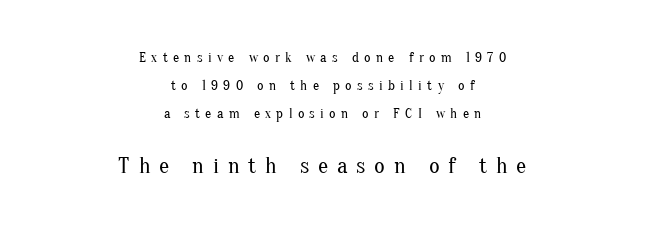
Which margin do the lines hug? Neither — every line sits in the middle. Underline: absent. Every character sits straight up, as roman type does. Is there much room between lines? Yes — plenty of vertical air separates them. The face looks like a standard text weight, possibly lighter.
